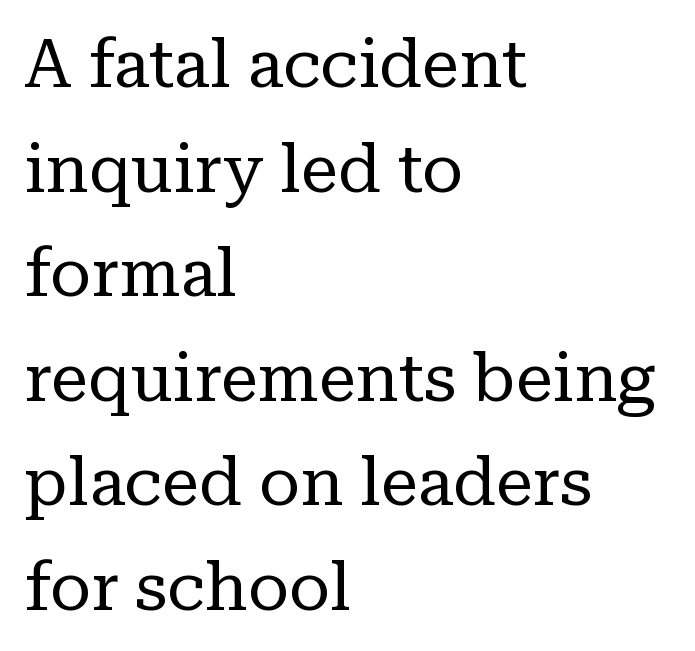
{"serif": "yes", "italic": "no", "bold": "no", "weight": "regular", "width": "normal", "stroke_contrast": "low", "x_height": "medium", "monospaced": "no", "underline": "no", "align": "left", "line_spacing": "normal", "line_spacing_ratio": 1.56, "letter_spacing": "normal", "letter_spacing_em": 0.0, "glyph_px": 67}
